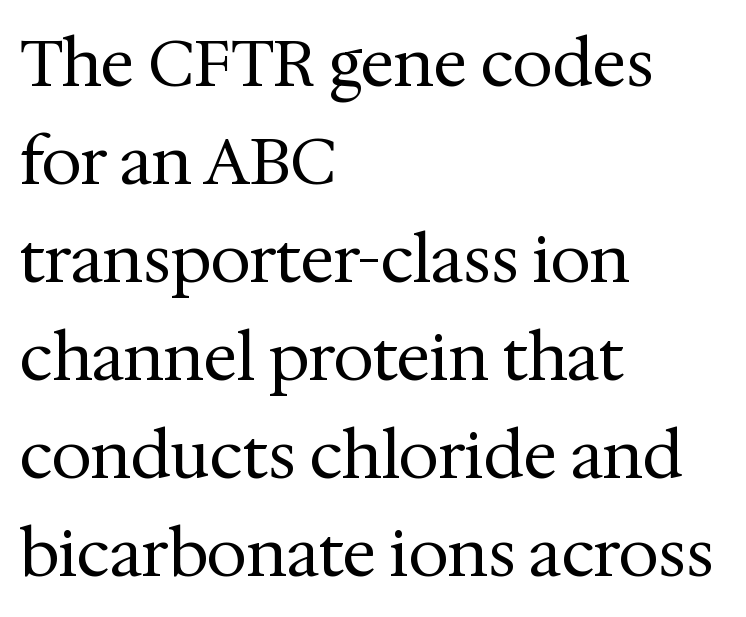
{"serif": "yes", "italic": "no", "bold": "no", "weight": "regular", "width": "normal", "stroke_contrast": "medium", "x_height": "medium", "monospaced": "no", "underline": "no", "align": "left", "line_spacing": "normal", "line_spacing_ratio": 1.53, "letter_spacing": "normal", "letter_spacing_em": 0.0, "glyph_px": 64}
